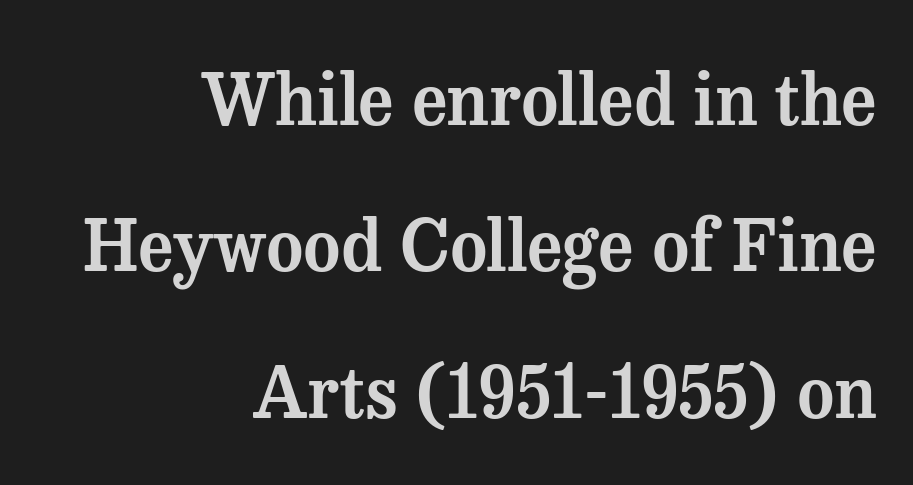
The image shows 71 px serif type, upright; set right-aligned, loose line spacing (2.06x), normal letter spacing, not underlined; medium stroke contrast and a medium x-height.
